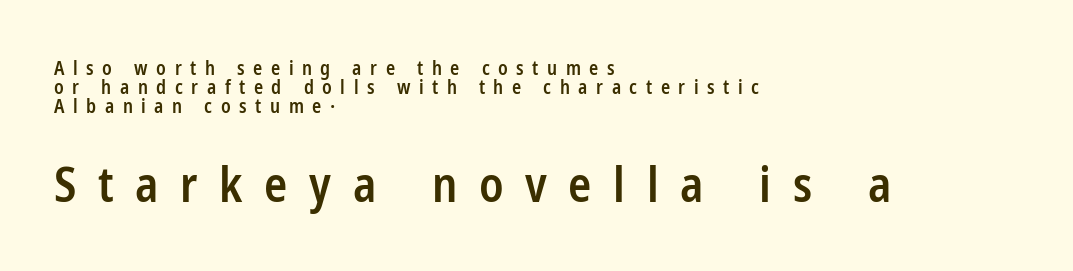
{"serif": "no", "italic": "no", "bold": "semi", "weight": "semibold", "width": "condensed", "stroke_contrast": "low", "x_height": "medium", "monospaced": "no", "underline": "no", "align": "left", "line_spacing": "tight", "line_spacing_ratio": 1.01, "letter_spacing": "wide", "letter_spacing_em": 0.45, "larger_block": "second", "size_ratio": 2.53, "glyph_px": 48}
